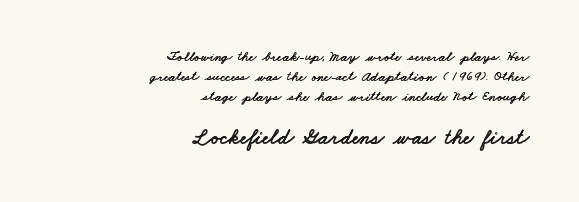
Which margin do the lines hug? The right one — the left edge is uneven. A clean baseline with only descenders dipping below it. The leading is moderate, giving the passage an even texture. Character size in the trailing block exceeds that of the leading block. What stands out about the letter spacing? Nothing — it is the standard amount.
